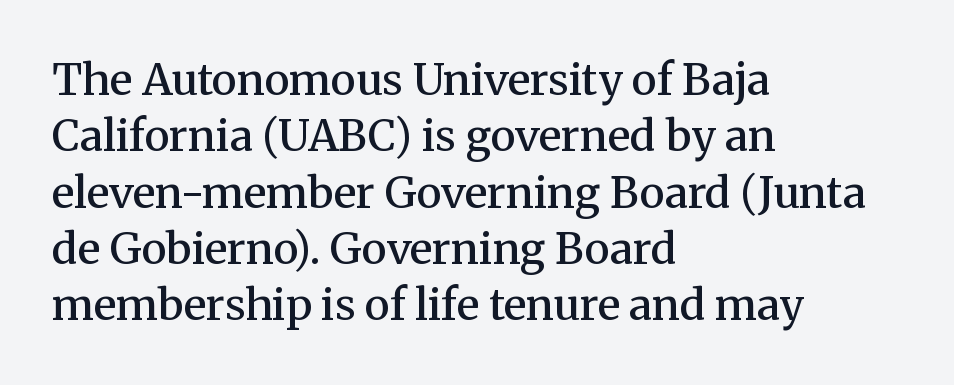
Only glyphs here, with clear space below each row. The rendering uses natural spacing where letterforms have individual widths. The tracking reads as untouched default to a designer's eye. The text was rendered using a seriffed face with decorative stroke endings.
